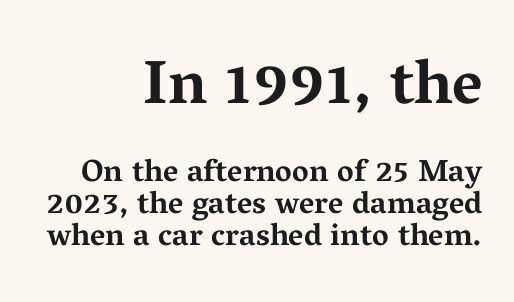
Q: Is the text bold? A: Yes.
Q: Is the text italic (slanted)? A: No, it is upright.
Q: Is the typeface a serif or a sans-serif typeface? A: Serif.
Q: Is the text underlined? A: No.
Q: How is the paragraph aligned? A: Right-aligned.
Q: Is the spacing between letters normal or unusually wide? A: Normal.
Q: Is the spacing between lines tight, normal or loose? A: Tight.
Q: Which block of text is set in a larger size, the first (top) or the second (bottom)? A: The first (top) one.
Q: Width (condensed, normal, or wide)? A: Wide.
Q: Stroke contrast? A: Medium.
Q: x-height? A: Medium.
Q: Monospaced? A: No.
